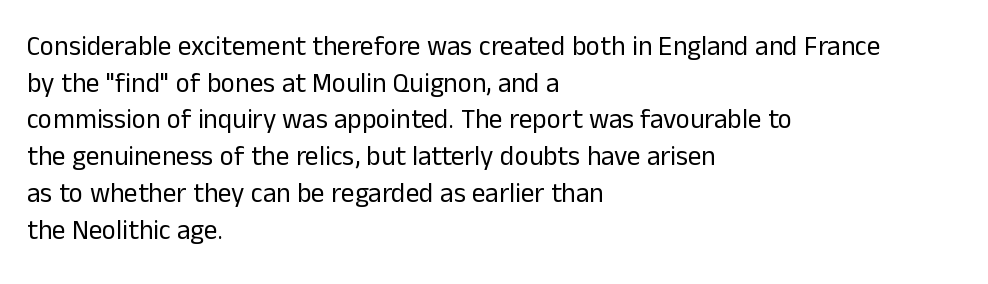
{"italic": "no", "bold": "no", "underline": "no", "align": "left", "line_spacing": "normal", "line_spacing_ratio": 1.36, "letter_spacing": "normal", "letter_spacing_em": 0.0, "glyph_px": 27}
